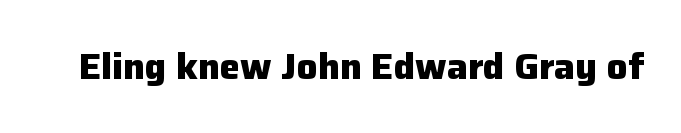
The image shows 37 px heavy sans-serif type, upright; set normal letter spacing, not underlined; low stroke contrast and a medium x-height.
